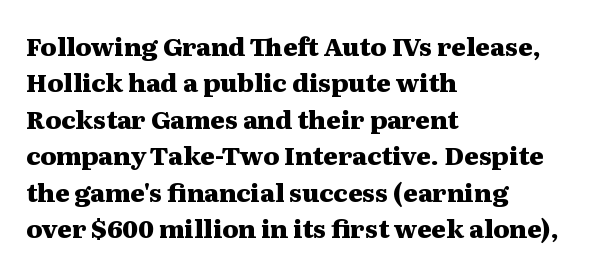
Q: Is the text bold? A: Yes.
Q: Is the text italic (slanted)? A: No, it is upright.
Q: Is the text underlined? A: No.
Q: How is the paragraph aligned? A: Left-aligned.
Q: Is the spacing between letters normal or unusually wide? A: Normal.
Q: Is the spacing between lines tight, normal or loose? A: Normal.
